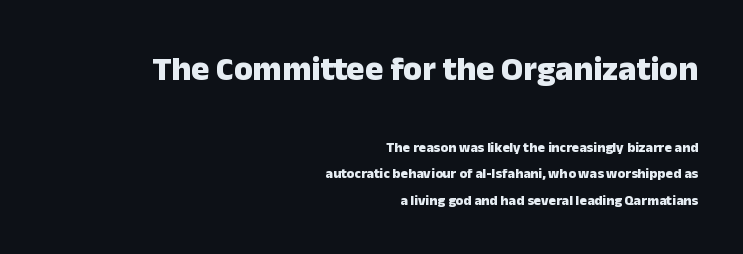
Q: Is the text bold? A: Yes.
Q: Is the text italic (slanted)? A: No, it is upright.
Q: Is the typeface a serif or a sans-serif typeface? A: Sans-serif.
Q: Is the text underlined? A: No.
Q: How is the paragraph aligned? A: Right-aligned.
Q: Is the spacing between letters normal or unusually wide? A: Normal.
Q: Is the spacing between lines tight, normal or loose? A: Loose.
Q: Which block of text is set in a larger size, the first (top) or the second (bottom)? A: The first (top) one.
Q: Width (condensed, normal, or wide)? A: Normal.
Q: Stroke contrast? A: Low.
Q: x-height? A: Medium.
Q: Monospaced? A: No.
